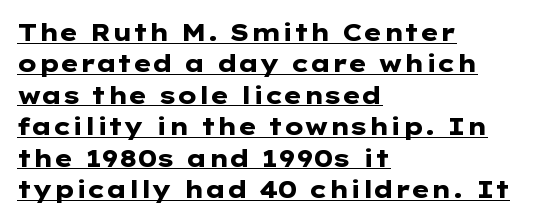
Every letter is thick-stroked: bold, no question. The rag falls on the right side of this text block. Standard letterfit; no display-style spreading of the glyphs. Emphasis is given by a line drawn under the lettering.
